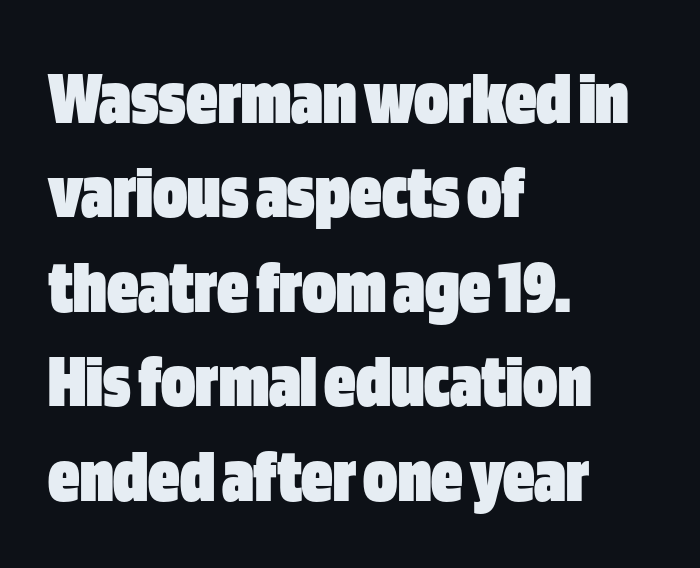
The image shows 78 px heavy, condensed sans-serif type, upright; set left-aligned, line spacing 1.21x, normal letter spacing, not underlined; low stroke contrast and a large x-height.
